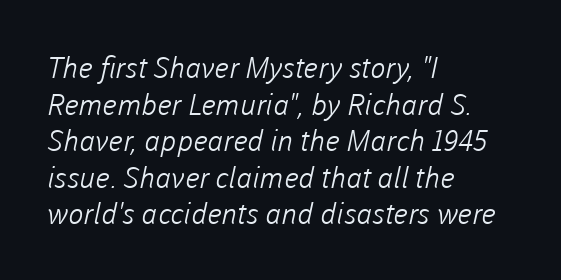
{"serif": "no", "bold": "no", "weight": "light", "width": "normal", "stroke_contrast": "low", "x_height": "medium", "monospaced": "no", "underline": "no", "align": "left", "line_spacing": "normal", "line_spacing_ratio": 1.26, "letter_spacing": "normal", "letter_spacing_em": 0.0, "glyph_px": 29}
